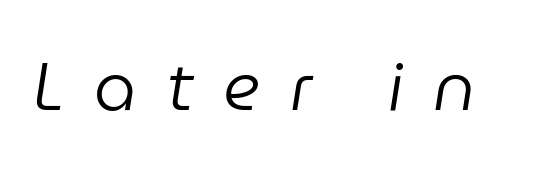
The image shows 67 px regular-weight type, italic (leaning right); set unusually wide letter spacing (+0.44 em), not underlined; low stroke contrast and a medium x-height.
